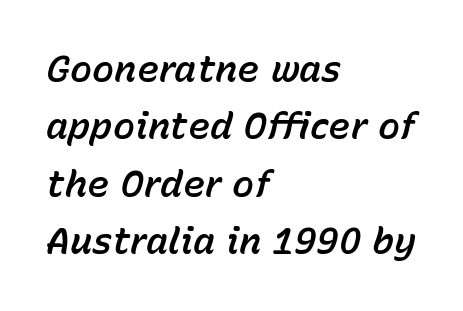
Notice how the stems are inclined rather than vertical — that's the hallmark of italics. Caption: standard tracking, unaltered. Note the varied advance widths — an 'i' is clearly narrower than an 'm'. The strip under each line holds only bare page. These lines sit exactly where default settings would place them.
